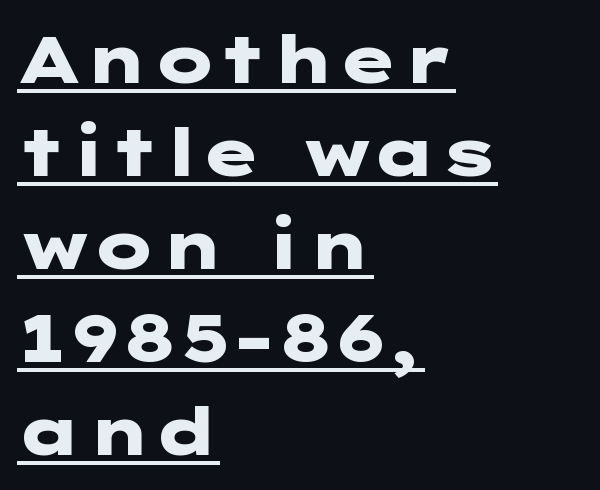
The image shows 66 px heavy, wide sans-serif type, upright; set left-aligned, normal line spacing (1.41x), normal letter spacing, underlined; low stroke contrast and a medium x-height.
